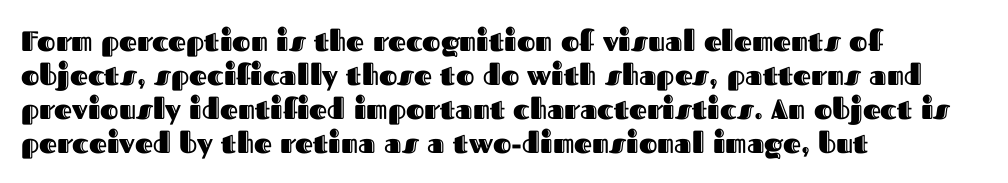
The image shows 28 px text type, upright; set left-aligned, line spacing 1.21x, normal letter spacing, not underlined; a medium x-height.
